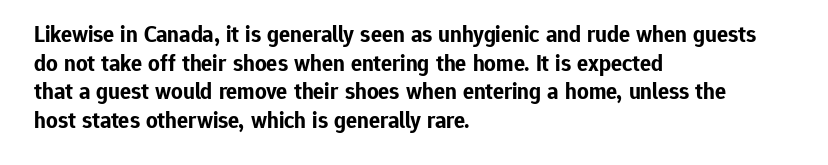
Every character sits straight up, as roman type does. Stroke thickness is high; the sample reads as a true bold. Inter-character spacing is left at the font's built-in metrics. Casual observation: everything's shoved over to the left. The specimen omits any rule beneath the text block's lines.
